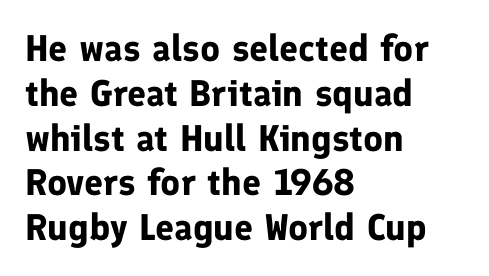
{"serif": "no", "italic": "no", "bold": "yes", "weight": "bold", "width": "normal", "stroke_contrast": "low", "x_height": "medium", "monospaced": "no", "underline": "no", "align": "left", "line_spacing_ratio": 1.21, "letter_spacing": "normal", "letter_spacing_em": 0.0, "glyph_px": 37}
